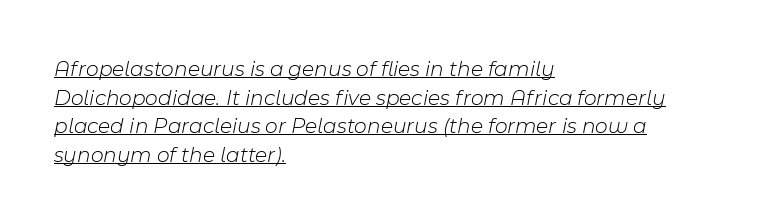
The image shows 22 px text type, italic (leaning right); set left-aligned, normal line spacing (1.3x), normal letter spacing, underlined.
